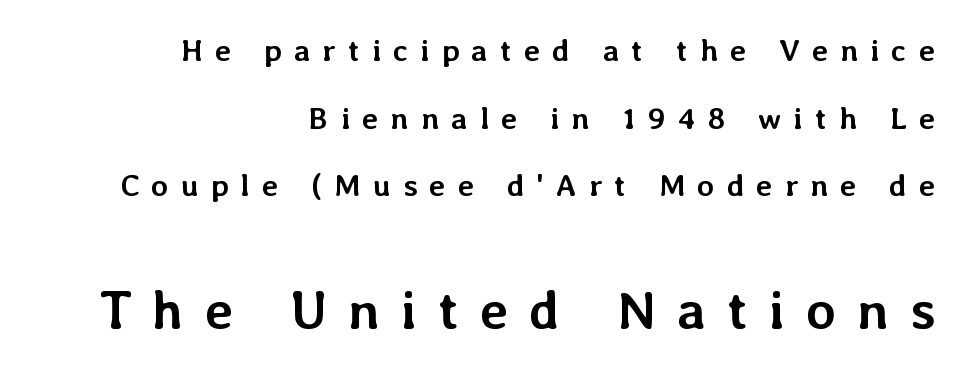
Decoration check: the copy has no underline. Character widths vary here, with narrow letters taking less room than wide ones. The passage is arranged like a letterhead date or caption credit — flush right. One glance says open: line gaps are wider than usual. Rendered with straight, roman letterforms. Chunky letters — that's bold for sure.
